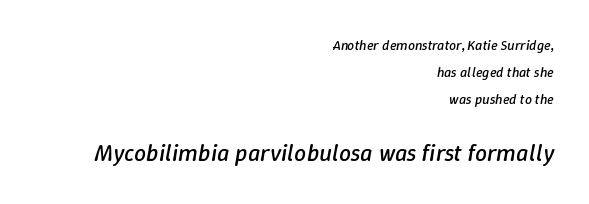
Q: Is the text bold? A: No.
Q: Is the text italic (slanted)? A: Yes, it leans right by about 9 degrees.
Q: Is the text underlined? A: No.
Q: How is the paragraph aligned? A: Right-aligned.
Q: Is the spacing between letters normal or unusually wide? A: Normal.
Q: Is the spacing between lines tight, normal or loose? A: Loose.
Q: Which block of text is set in a larger size, the first (top) or the second (bottom)? A: The second (bottom) one.
